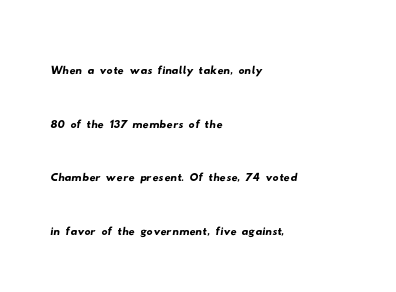
The image shows 30 px wide sans-serif type; set left-aligned, line spacing 1.79x, normal letter spacing, not underlined; low stroke contrast and a small x-height.
